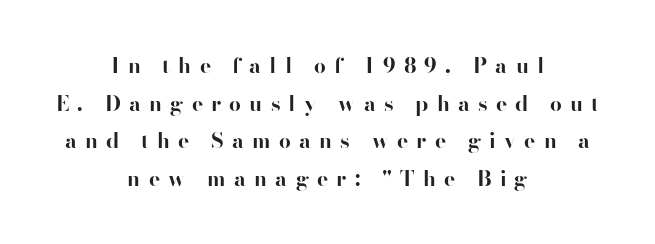
The image shows 21 px bold type, upright; set centered, line spacing 1.79x, unusually wide letter spacing (+0.39 em), not underlined.
